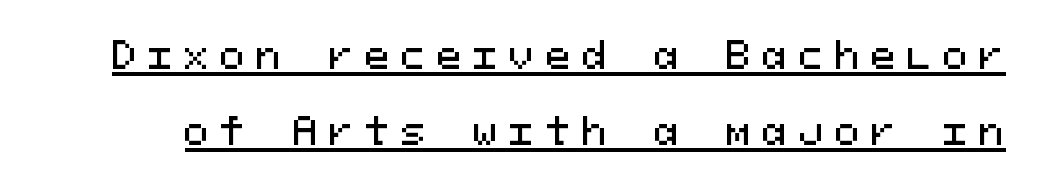
The image shows 37 px sans-serif type, upright, monospaced; set loose line spacing (2.06x), unusually wide letter spacing (+0.31 em), underlined; medium stroke contrast and a medium x-height.
